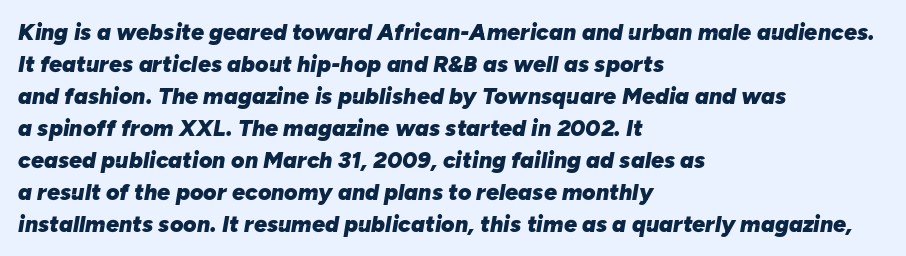
Q: Is the text bold? A: Yes.
Q: Is the text italic (slanted)? A: Yes, it leans right by about 10 degrees.
Q: Is the text underlined? A: No.
Q: How is the paragraph aligned? A: Left-aligned.
Q: Is the spacing between letters normal or unusually wide? A: Normal.
Q: Is the spacing between lines tight, normal or loose? A: Normal.
